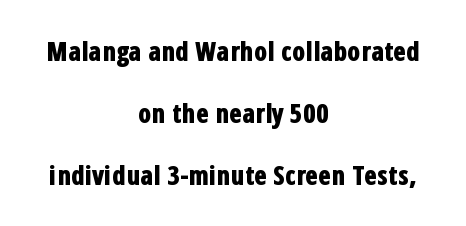
What's the leading like? Stretched, with rows far apart. A typesetter would call this zero additional tracking. The letters stand upright; this is a roman face. Alignment: centered. The typesetting leans heavy: a genuine bold.
